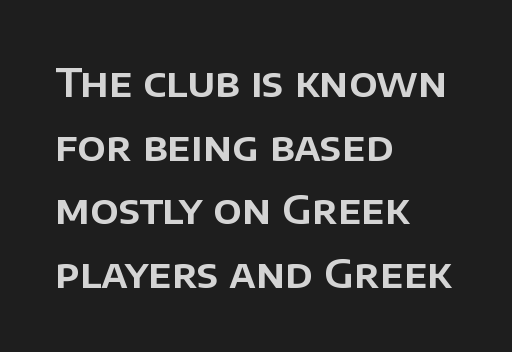
A roman cut, with each character standing at attention. Proportional: the letters do not fall into vertical columns. Descenders hang freely into open space. The passage shown stacks its lines at a standard gap. The type is set solid horizontally, with unmodified tracking.
